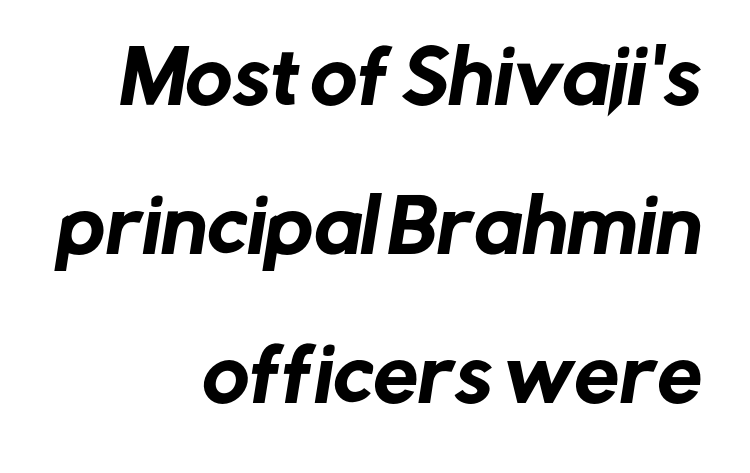
Q: Is the typeface a serif or a sans-serif typeface? A: Sans-serif.
Q: Is the text underlined? A: No.
Q: How is the paragraph aligned? A: Right-aligned.
Q: Is the spacing between letters normal or unusually wide? A: Normal.
Q: Is the spacing between lines tight, normal or loose? A: Loose.
Q: Width (condensed, normal, or wide)? A: Normal.
Q: Stroke contrast? A: Low.
Q: x-height? A: Medium.
Q: Monospaced? A: No.
